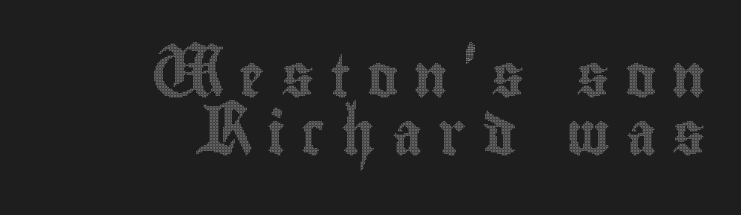
Q: Is the text italic (slanted)? A: No, it is upright.
Q: Is the text underlined? A: No.
Q: How is the paragraph aligned? A: Right-aligned.
Q: Is the spacing between letters normal or unusually wide? A: Unusually wide.
Q: Is the spacing between lines tight, normal or loose? A: Normal.
Q: Width (condensed, normal, or wide)? A: Condensed.
Q: x-height? A: Small.
Q: Monospaced? A: No.
